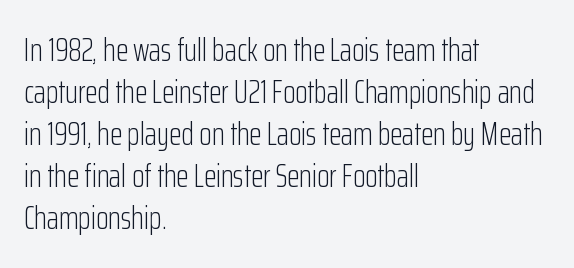
The axis of the letterforms is exactly vertical. This sample uses plain, unmodified letter spacing. One-word summary of the alignment: left. The face used here is proportionally spaced, like ordinary book or web type. Whoever set this chose a conventional vertical rhythm.
